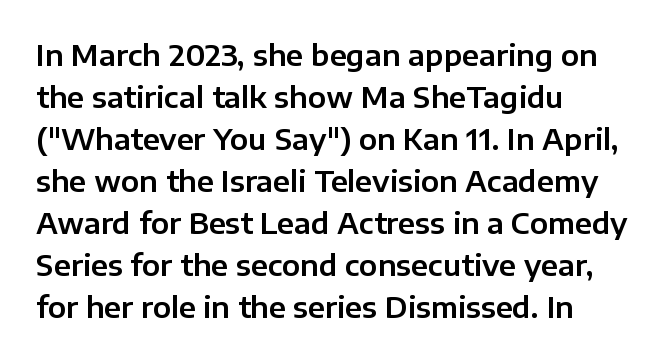
Glance below the letters and you will spot only blank space. This sample keeps an unexceptional amount of space between lines. The letters sit at their default tracking, neither squeezed nor spread. Serif or sans? Sans — the stroke terminals are bare. Varying glyph widths throughout — classic text-font behaviour. The font's upright variant was chosen for this text.
